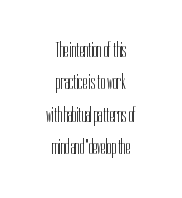
Q: Is the text bold? A: No.
Q: Is the text italic (slanted)? A: No, it is upright.
Q: Is the text underlined? A: No.
Q: How is the paragraph aligned? A: Centered.
Q: Is the spacing between letters normal or unusually wide? A: Normal.
Q: Is the spacing between lines tight, normal or loose? A: Normal.
